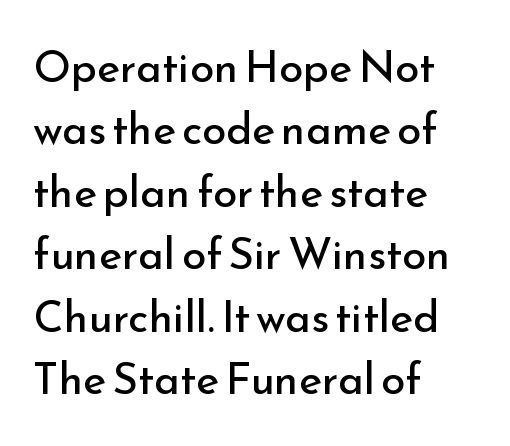
The image shows 44 px regular-weight sans-serif type, upright; set left-aligned, normal line spacing (1.42x), normal letter spacing, not underlined; low stroke contrast and a small x-height.
